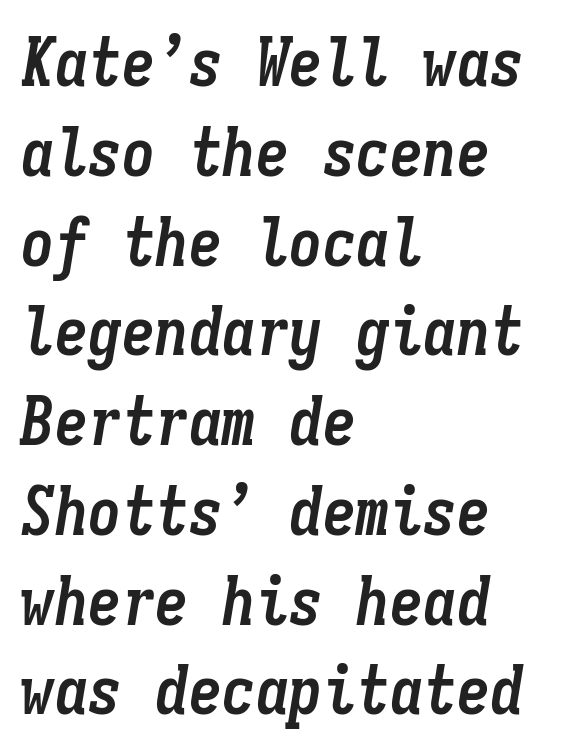
Q: Is the text bold? A: Yes.
Q: Is the text italic (slanted)? A: Yes, it leans right by about 9 degrees.
Q: Is the text underlined? A: No.
Q: How is the paragraph aligned? A: Left-aligned.
Q: Is the spacing between letters normal or unusually wide? A: Normal.
Q: Is the spacing between lines tight, normal or loose? A: Normal.
Q: Width (condensed, normal, or wide)? A: Condensed.
Q: Stroke contrast? A: Low.
Q: x-height? A: Medium.
Q: Monospaced? A: Yes.
